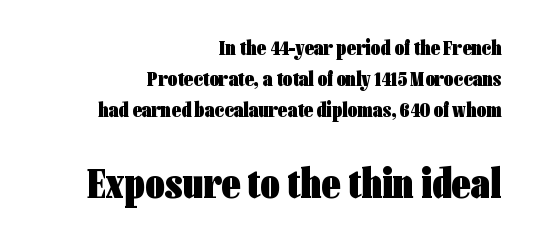
Honestly, the letter spacing is just normal — you wouldn't notice it. The lettering stays uniformly vertical, giving the passage a roman look. These lines are rendered in a variable-pitch font. Does the leading feel generous? No, just average. Any mark beneath the type? The region is blank.
